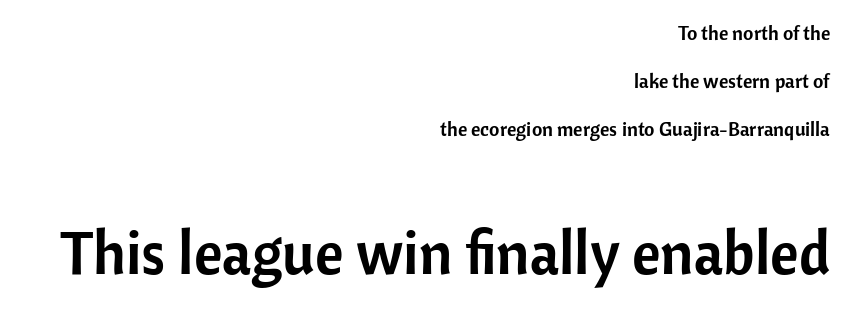
{"serif": "no", "italic": "no", "width": "normal", "stroke_contrast": "low", "x_height": "medium", "monospaced": "no", "underline": "no", "align": "right", "line_spacing": "loose", "line_spacing_ratio": 2.4, "letter_spacing": "normal", "letter_spacing_em": 0.0, "larger_block": "second", "size_ratio": 3.05, "glyph_px": 61}
